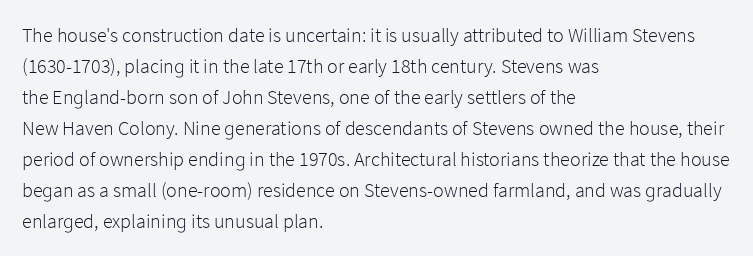
{"italic": "no", "bold": "no", "underline": "no", "align": "left", "line_spacing": "normal", "line_spacing_ratio": 1.55, "letter_spacing": "normal", "letter_spacing_em": 0.0, "glyph_px": 20}
